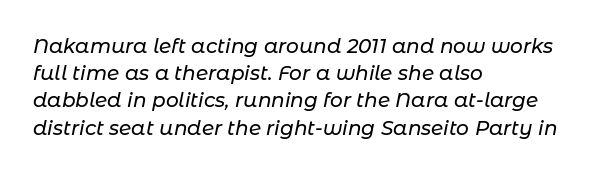
These lines stack with their left ends in a neat column. The glyphs are unaccompanied by any horizontal stroke below them. The letters sit at their default tracking, neither squeezed nor spread. Every character sits at an angle, as italics do. Regarding leading, the lines here are spaced in the standard way.
